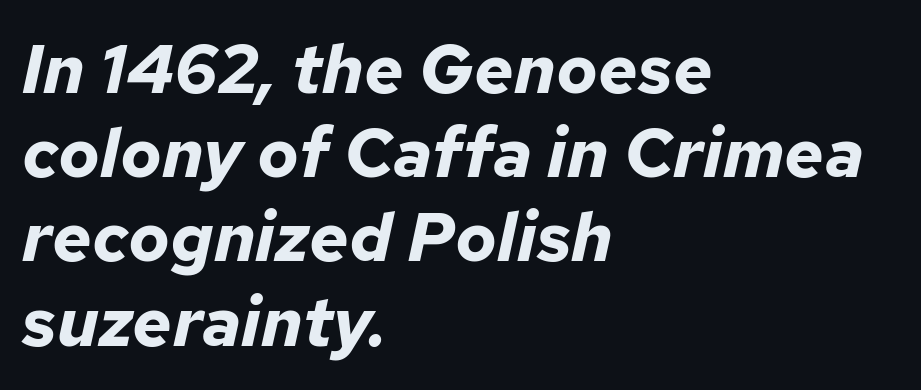
The gap between lines stays unmarked. Strokes here are thick enough to call this a true bold. Letter spacing: default. Character widths vary here, with narrow letters taking less room than wide ones.
